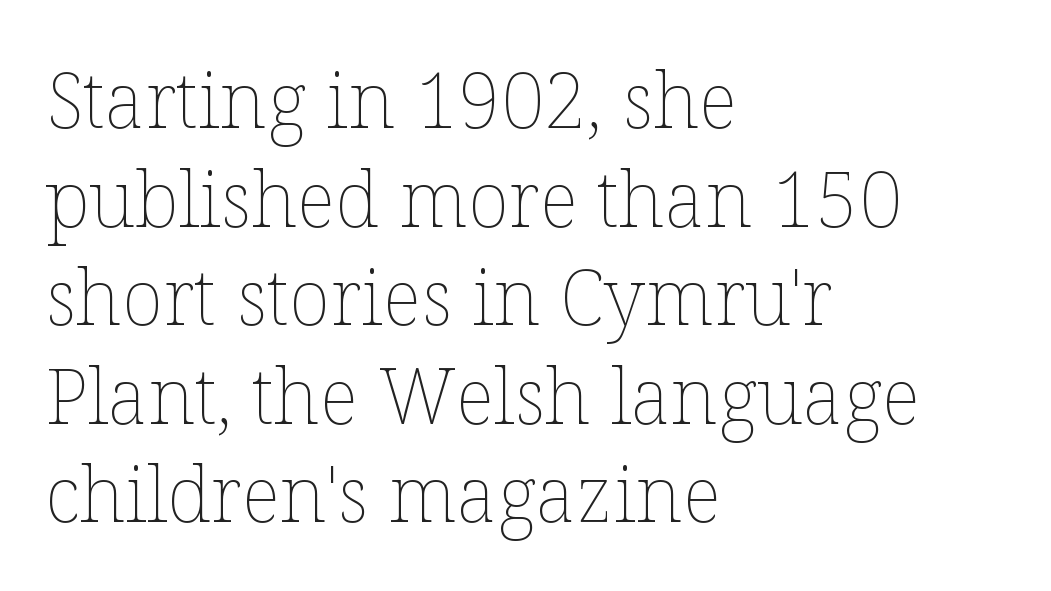
The letters advance in unequal steps, a hallmark of proportional type. Characters remain perfectly vertical along every line. Clear beneath every line of the passage. This rendering uses left alignment, leaving the right contour irregular.
